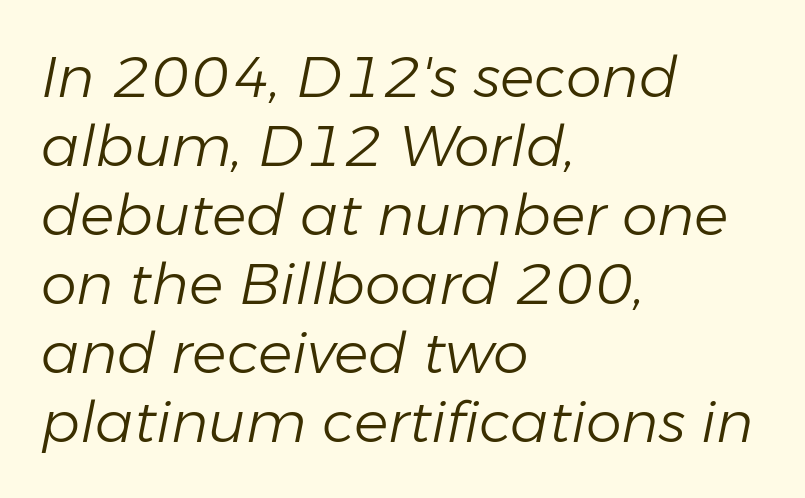
Q: Is the text bold? A: No.
Q: Is the text italic (slanted)? A: Yes, it leans right by about 11 degrees.
Q: Is the text underlined? A: No.
Q: How is the paragraph aligned? A: Left-aligned.
Q: Is the spacing between letters normal or unusually wide? A: Normal.
Q: Width (condensed, normal, or wide)? A: Normal.
Q: Stroke contrast? A: Low.
Q: x-height? A: Medium.
Q: Monospaced? A: No.
